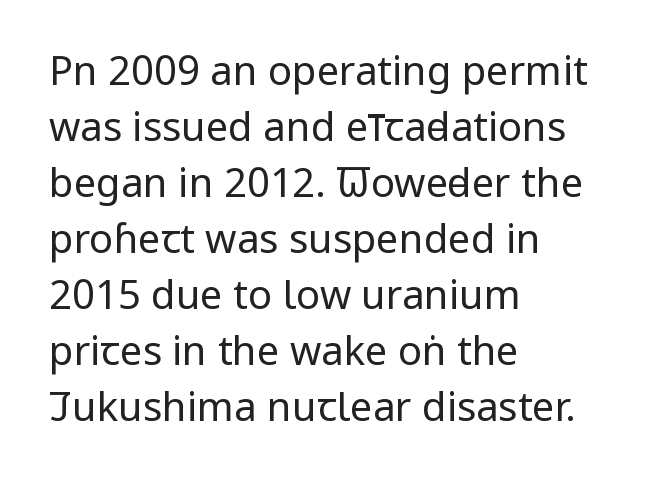
The ragged edge is on the right, which tells us the setting is flush left. Classification — sans serif. Weight: in the light-to-regular range. Spacing between characters is what you'd get straight out of the box. A typesetter would call this proportional, since set widths differ per character. The space beneath each line is pristine and unruled.
